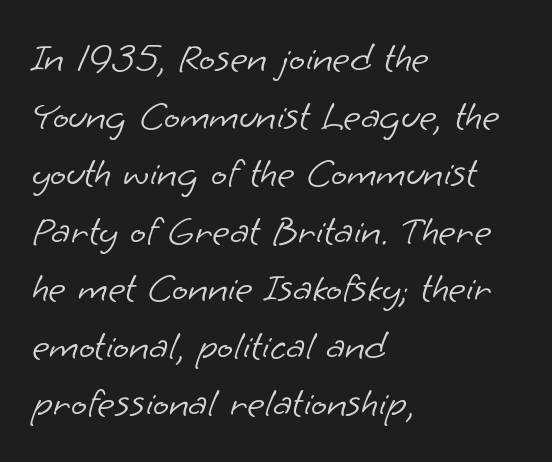
Q: Is the text bold? A: No.
Q: Is the typeface a serif or a sans-serif typeface? A: Sans-serif.
Q: Is the text underlined? A: No.
Q: How is the paragraph aligned? A: Left-aligned.
Q: Is the spacing between letters normal or unusually wide? A: Normal.
Q: Is the spacing between lines tight, normal or loose? A: Normal.
Q: Width (condensed, normal, or wide)? A: Normal.
Q: Stroke contrast? A: Low.
Q: x-height? A: Small.
Q: Monospaced? A: No.
